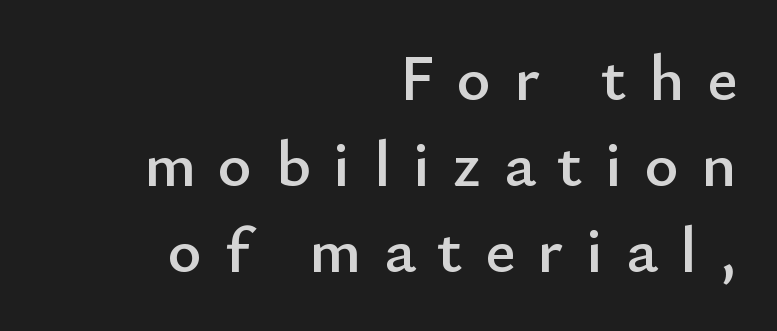
{"serif": "no", "italic": "no", "width": "normal", "stroke_contrast": "low", "x_height": "small", "monospaced": "no", "underline": "no", "align": "right", "line_spacing": "normal", "line_spacing_ratio": 1.32, "letter_spacing": "wide", "letter_spacing_em": 0.35, "glyph_px": 65}
